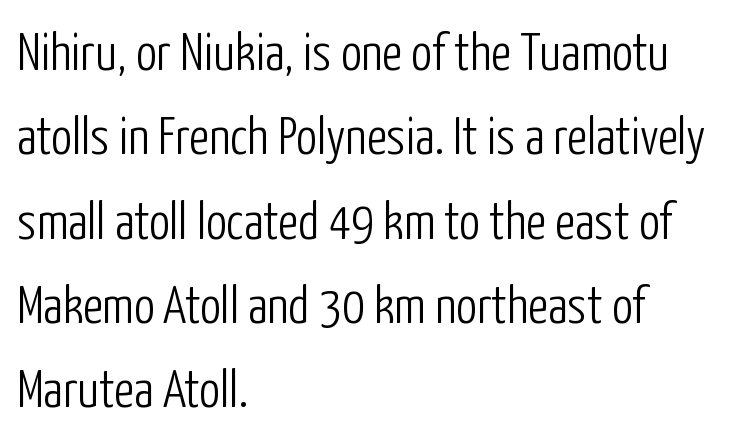
Q: Is the text bold? A: No.
Q: Is the text italic (slanted)? A: No, it is upright.
Q: Is the typeface a serif or a sans-serif typeface? A: Sans-serif.
Q: Is the text underlined? A: No.
Q: How is the paragraph aligned? A: Left-aligned.
Q: Is the spacing between letters normal or unusually wide? A: Normal.
Q: Is the spacing between lines tight, normal or loose? A: Normal.
Q: Width (condensed, normal, or wide)? A: Condensed.
Q: Stroke contrast? A: Low.
Q: x-height? A: Medium.
Q: Monospaced? A: No.
